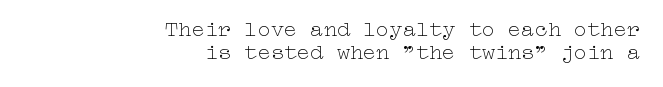
{"italic": "no", "bold": "no", "underline": "no", "align": "right", "line_spacing": "tight", "line_spacing_ratio": 1.05, "letter_spacing": "normal", "letter_spacing_em": 0.0, "glyph_px": 22}
